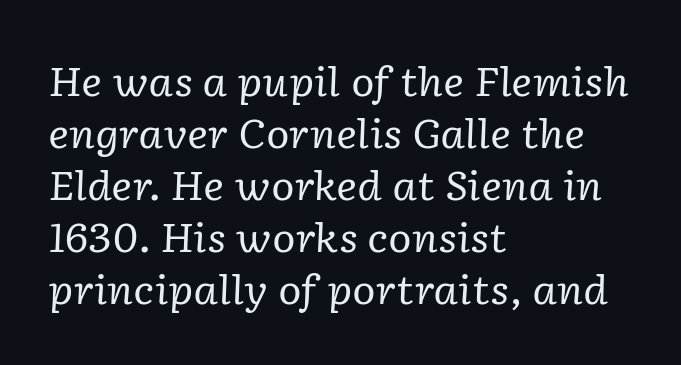
The image shows 40 px regular-weight serif type, italic (leaning right); set left-aligned, normal line spacing (1.3x), normal letter spacing, not underlined; low stroke contrast and a medium x-height.
